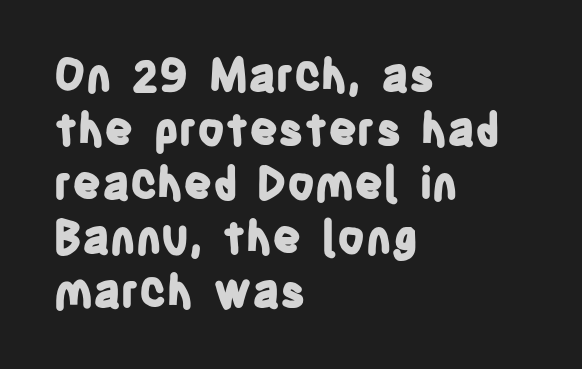
Q: Is the text bold? A: Yes.
Q: Is the text italic (slanted)? A: No, it is upright.
Q: Is the typeface a serif or a sans-serif typeface? A: Sans-serif.
Q: Is the text underlined? A: No.
Q: How is the paragraph aligned? A: Left-aligned.
Q: Is the spacing between letters normal or unusually wide? A: Normal.
Q: Width (condensed, normal, or wide)? A: Condensed.
Q: Stroke contrast? A: Low.
Q: x-height? A: Large.
Q: Monospaced? A: No.
